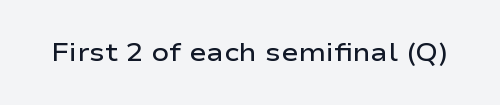
Q: Is the text bold? A: Semi-bold.
Q: Is the text italic (slanted)? A: No, it is upright.
Q: Is the text underlined? A: No.
Q: Is the spacing between letters normal or unusually wide? A: Normal.
